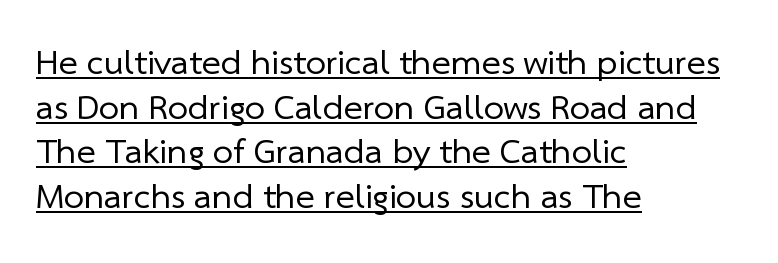
Q: Is the text bold? A: No.
Q: Is the typeface a serif or a sans-serif typeface? A: Sans-serif.
Q: Is the text underlined? A: Yes.
Q: How is the paragraph aligned? A: Left-aligned.
Q: Is the spacing between letters normal or unusually wide? A: Normal.
Q: Width (condensed, normal, or wide)? A: Normal.
Q: Stroke contrast? A: Low.
Q: x-height? A: Medium.
Q: Monospaced? A: No.
